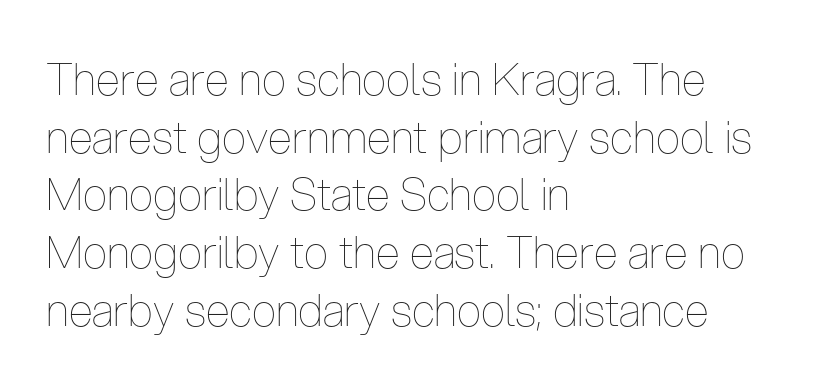
Q: Is the text bold? A: No.
Q: Is the text italic (slanted)? A: No, it is upright.
Q: Is the text underlined? A: No.
Q: How is the paragraph aligned? A: Left-aligned.
Q: Is the spacing between letters normal or unusually wide? A: Normal.
Q: Is the spacing between lines tight, normal or loose? A: Normal.
Q: Width (condensed, normal, or wide)? A: Condensed.
Q: Stroke contrast? A: Low.
Q: x-height? A: Medium.
Q: Monospaced? A: No.
